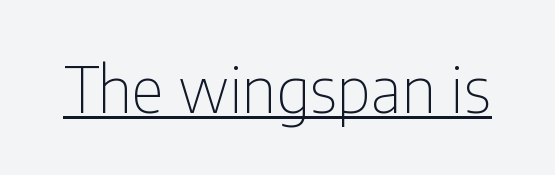
Q: Is the text bold? A: No.
Q: Is the text italic (slanted)? A: No, it is upright.
Q: Is the typeface a serif or a sans-serif typeface? A: Sans-serif.
Q: Is the text underlined? A: Yes.
Q: Is the spacing between letters normal or unusually wide? A: Normal.
Q: Width (condensed, normal, or wide)? A: Condensed.
Q: Stroke contrast? A: Low.
Q: x-height? A: Medium.
Q: Monospaced? A: No.
